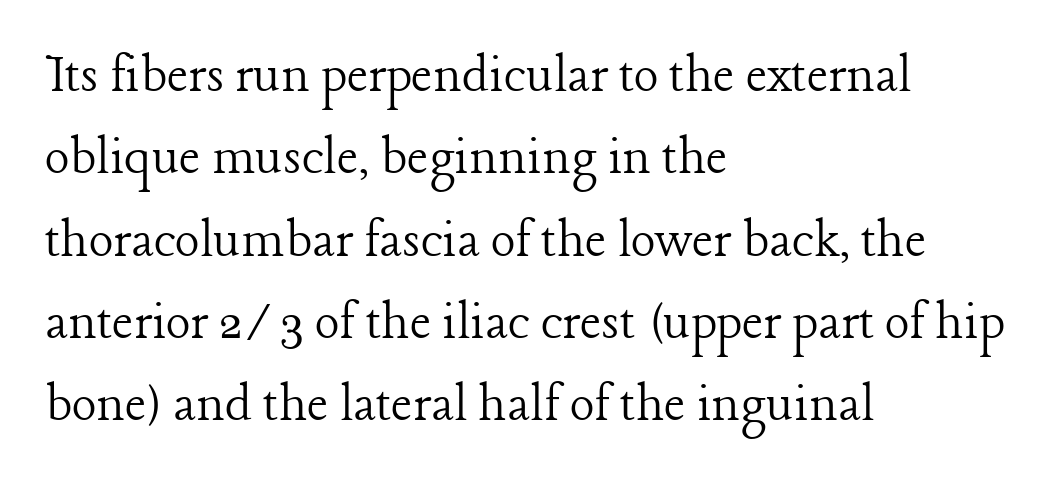
Q: Is the text bold? A: No.
Q: Is the text italic (slanted)? A: No, it is upright.
Q: Is the typeface a serif or a sans-serif typeface? A: Serif.
Q: Is the text underlined? A: No.
Q: How is the paragraph aligned? A: Left-aligned.
Q: Is the spacing between letters normal or unusually wide? A: Normal.
Q: Is the spacing between lines tight, normal or loose? A: Normal.
Q: Width (condensed, normal, or wide)? A: Normal.
Q: Stroke contrast? A: Low.
Q: x-height? A: Medium.
Q: Monospaced? A: No.
